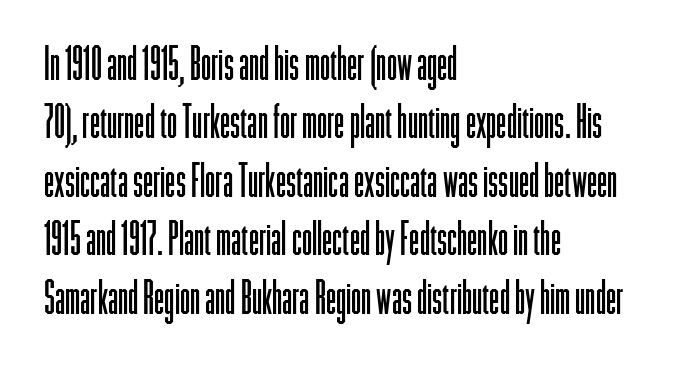
The image shows 46 px light, condensed sans-serif type, upright; set left-aligned, normal line spacing (1.27x), normal letter spacing, not underlined; low stroke contrast and a medium x-height.
